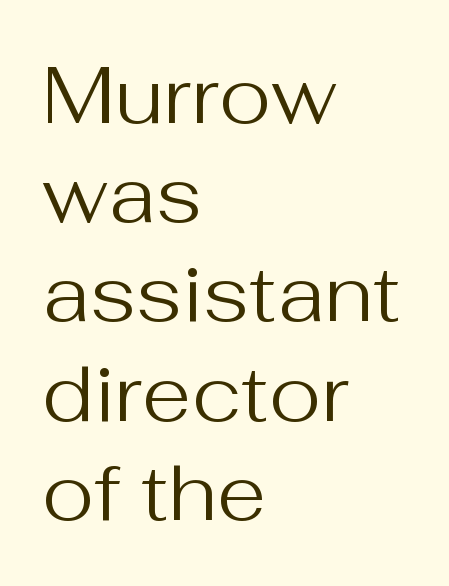
The image shows 80 px regular-weight sans-serif type, upright; set left-aligned, line spacing 1.24x, normal letter spacing, not underlined; medium stroke contrast and a medium x-height.
